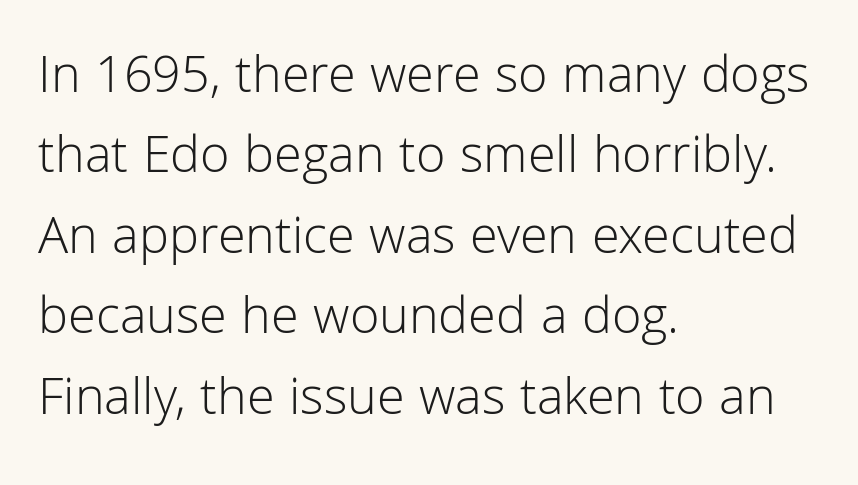
{"serif": "no", "italic": "no", "bold": "no", "weight": "light", "width": "normal", "stroke_contrast": "low", "x_height": "medium", "monospaced": "no", "underline": "no", "align": "left", "line_spacing": "normal", "line_spacing_ratio": 1.49, "letter_spacing": "normal", "letter_spacing_em": 0.0, "glyph_px": 54}
